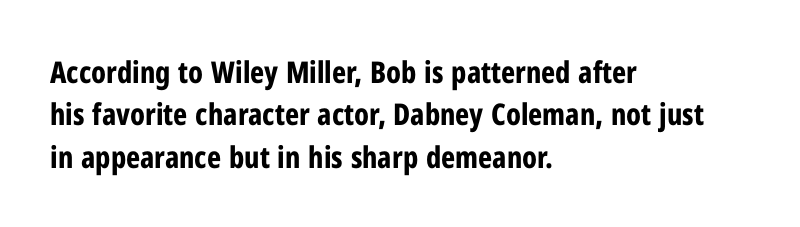
Q: Is the text bold? A: Yes.
Q: Is the text italic (slanted)? A: No, it is upright.
Q: Is the typeface a serif or a sans-serif typeface? A: Sans-serif.
Q: Is the text underlined? A: No.
Q: How is the paragraph aligned? A: Left-aligned.
Q: Is the spacing between letters normal or unusually wide? A: Normal.
Q: Is the spacing between lines tight, normal or loose? A: Normal.
Q: Width (condensed, normal, or wide)? A: Condensed.
Q: Stroke contrast? A: Low.
Q: x-height? A: Medium.
Q: Monospaced? A: No.
